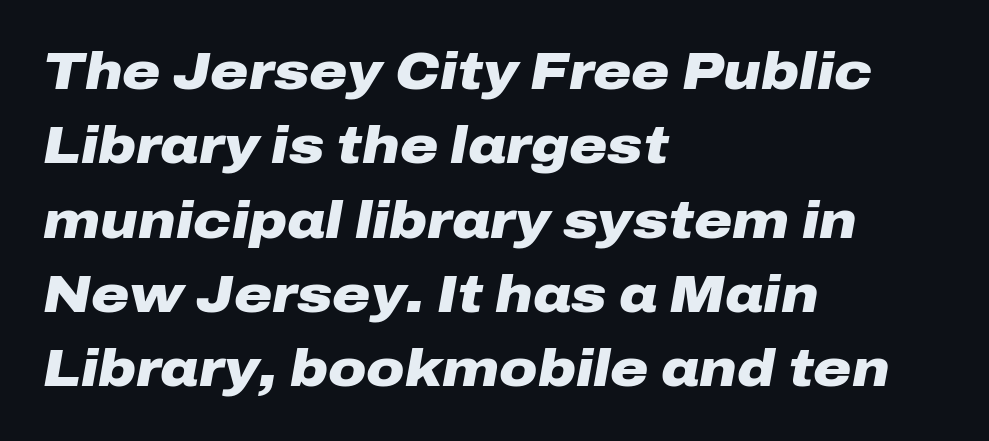
Compared with typical body copy, the letter spacing here is the same. Regarding leading, the lines here are spaced in the standard way. Does the copy run flush right? No — it runs flush left. Heavy-handed strokes throughout: this text is bold. Unmarked baselines from the first word to the last.
